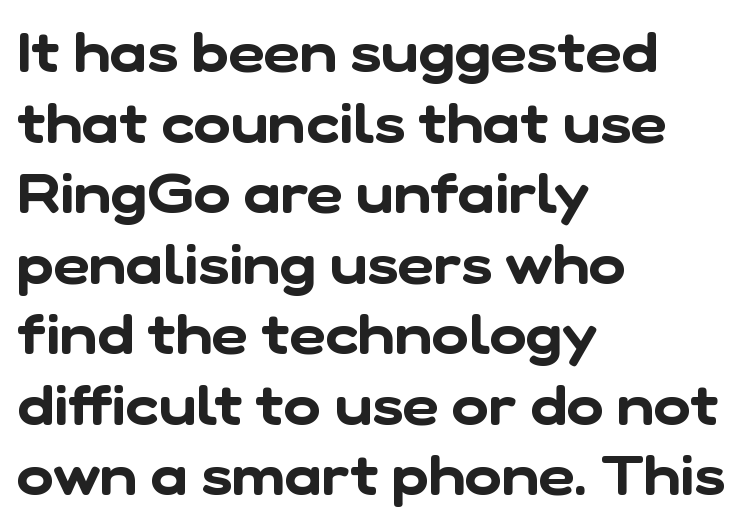
{"serif": "no", "width": "normal", "stroke_contrast": "low", "x_height": "medium", "monospaced": "no", "underline": "no", "align": "left", "line_spacing": "normal", "line_spacing_ratio": 1.26, "letter_spacing": "normal", "letter_spacing_em": 0.0, "glyph_px": 56}
